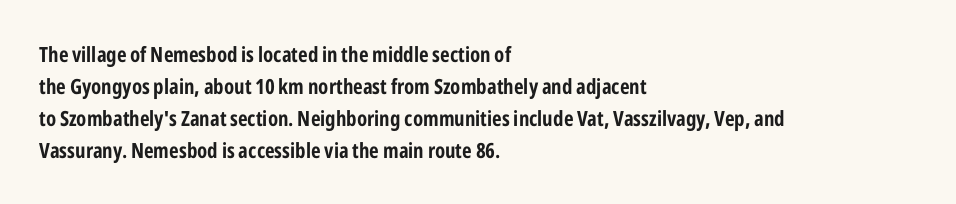
{"italic": "no", "bold": "yes", "underline": "no", "align": "left", "line_spacing": "normal", "line_spacing_ratio": 1.52, "letter_spacing": "normal", "letter_spacing_em": 0.0, "glyph_px": 21}
